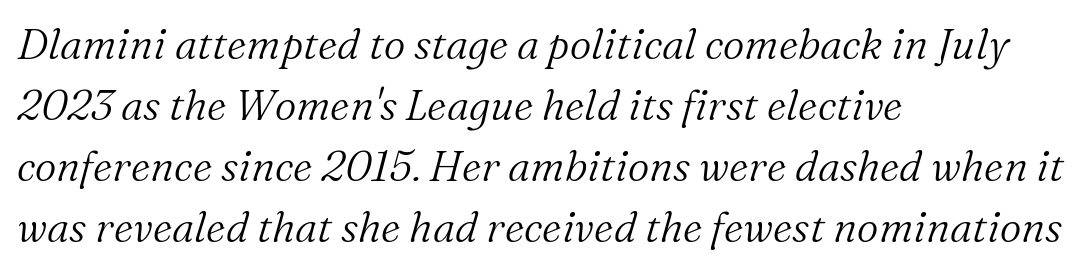
Q: Is the text bold? A: No.
Q: Is the text italic (slanted)? A: Yes, it leans right by about 16 degrees.
Q: Is the typeface a serif or a sans-serif typeface? A: Serif.
Q: Is the text underlined? A: No.
Q: How is the paragraph aligned? A: Left-aligned.
Q: Is the spacing between letters normal or unusually wide? A: Normal.
Q: Is the spacing between lines tight, normal or loose? A: Normal.
Q: Width (condensed, normal, or wide)? A: Normal.
Q: Stroke contrast? A: Medium.
Q: x-height? A: Medium.
Q: Monospaced? A: No.
